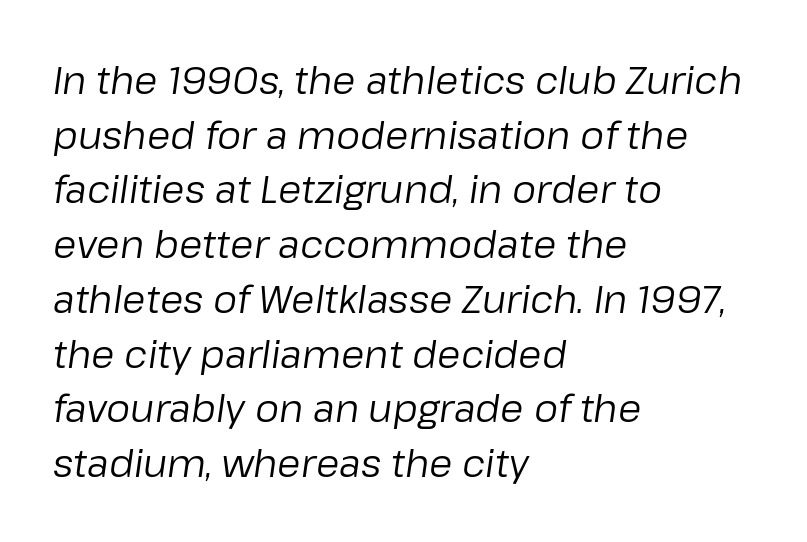
Does the lettering tilt? It does — this is italic. Type without underlining. Each line starts at the same left margin while the right side varies. The gaps between neighbouring characters are ordinary and unremarkable.
